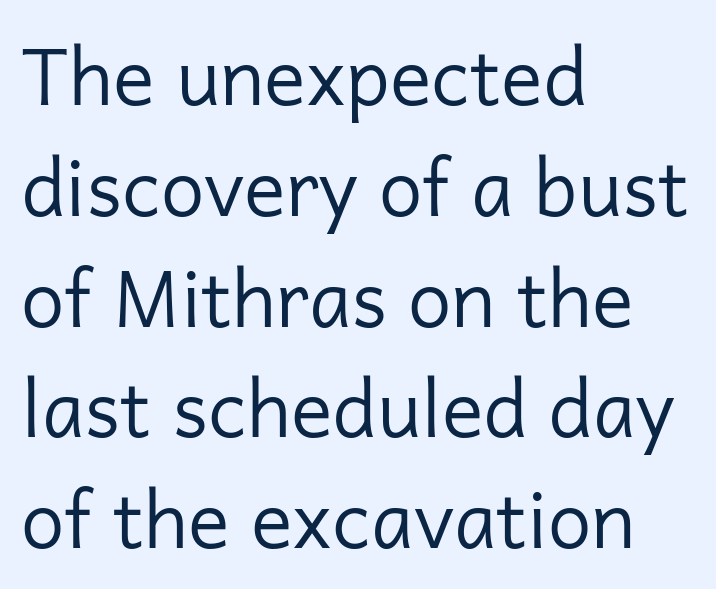
Is there any slant? The stems are plumb. The glyphs in this specimen are sans serif. Short note: letters normally spaced. The weight tops out at a normal text grade. Honestly, the row spacing looks completely unremarkable. Underline: absent.
